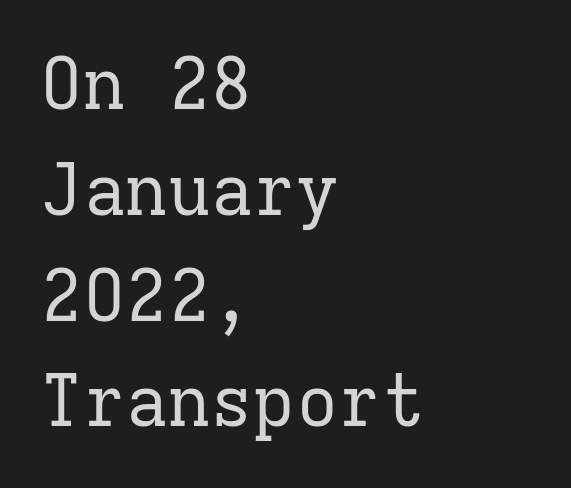
The image shows 71 px regular-weight serif type, upright, monospaced; set left-aligned, normal line spacing (1.49x), normal letter spacing, not underlined; low stroke contrast and a medium x-height.
